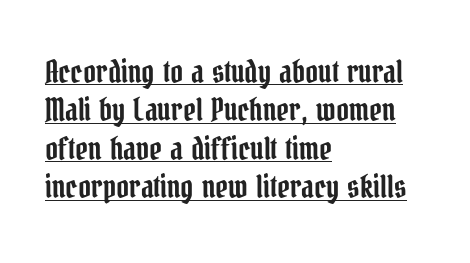
These lines are rendered in a variable-pitch font. Every row of glyphs begins at an identical x-position on the left. Check the space under the baseline: a stroke is drawn there. Standard letterfit; no display-style spreading of the glyphs.
